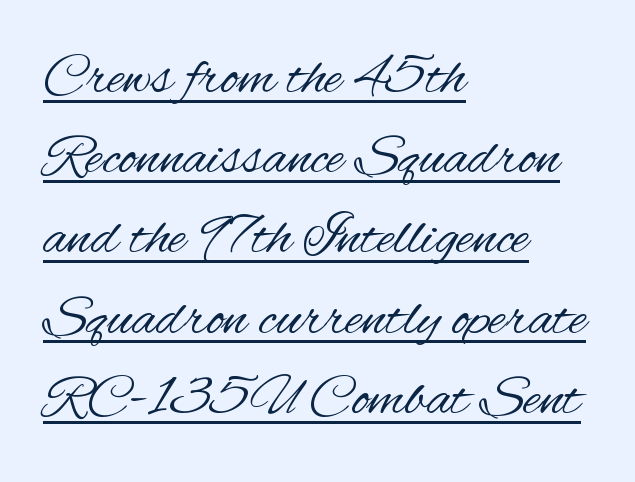
{"serif": "no", "bold": "no", "weight": "regular", "width": "condensed", "stroke_contrast": "medium", "x_height": "small", "monospaced": "no", "underline": "yes", "align": "left", "line_spacing": "normal", "line_spacing_ratio": 1.36, "letter_spacing": "normal", "letter_spacing_em": 0.0, "glyph_px": 59}
